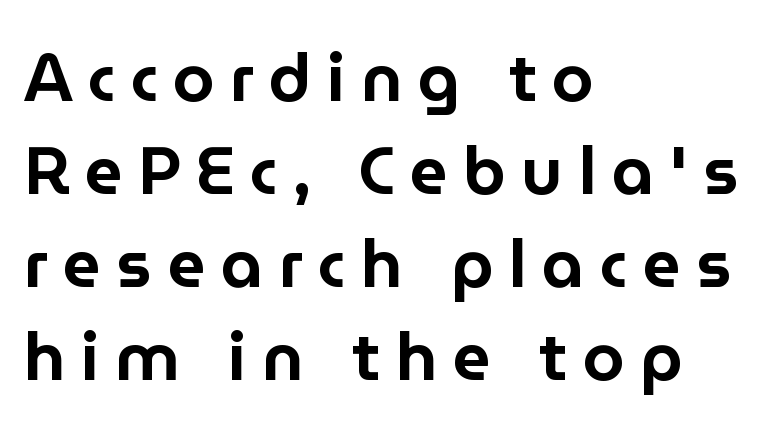
The passage shown is typeset with a sans-serif family. Caption: multi-line text, flush left, ragged right. Spacing between characters has been opened up far beyond the box default. Leading: standard. Ordinary non-slanted type is in use.
